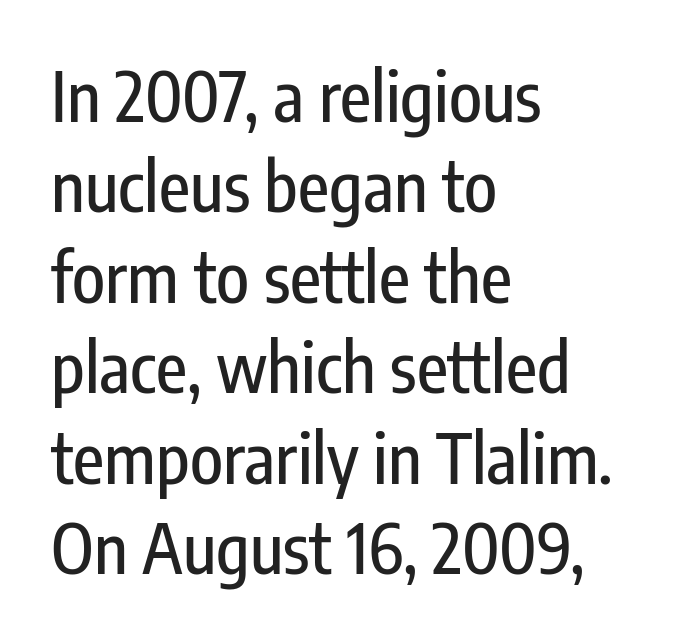
The image shows 68 px condensed sans-serif type, upright; set left-aligned, normal line spacing (1.33x), normal letter spacing, not underlined; low stroke contrast and a medium x-height.
